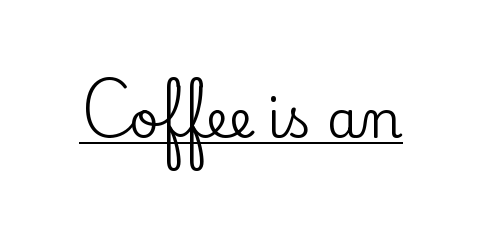
The image shows 52 px serif type, upright; set normal letter spacing, underlined; low stroke contrast and a small x-height.
